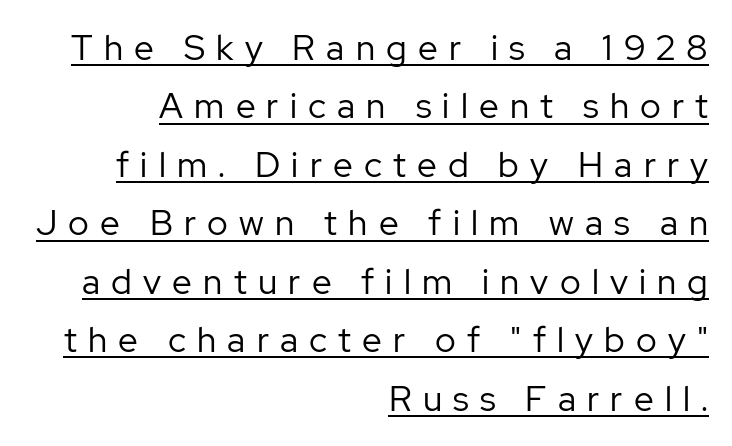
Italic? Not at all — the glyphs are vertical. Does the leading feel generous? No, just average. Each stroke keeps to a modest, everyday thickness or less. What stands out about the letter spacing? Its width — letters are far apart. Layout note: lines flush right.
